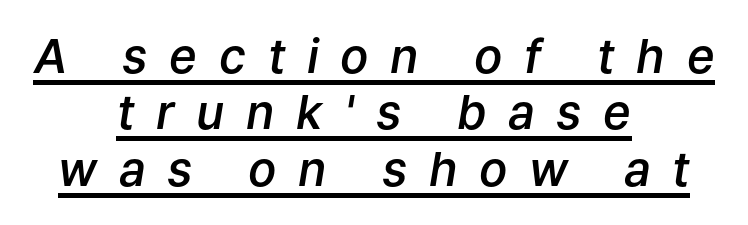
{"italic": "yes", "lean": "right", "slant_degrees": 9, "bold": "semi", "weight": "semibold", "width": "normal", "stroke_contrast": "low", "x_height": "medium", "monospaced": "no", "underline": "yes", "align": "center", "line_spacing_ratio": 1.2, "letter_spacing": "wide", "letter_spacing_em": 0.46, "glyph_px": 47}
